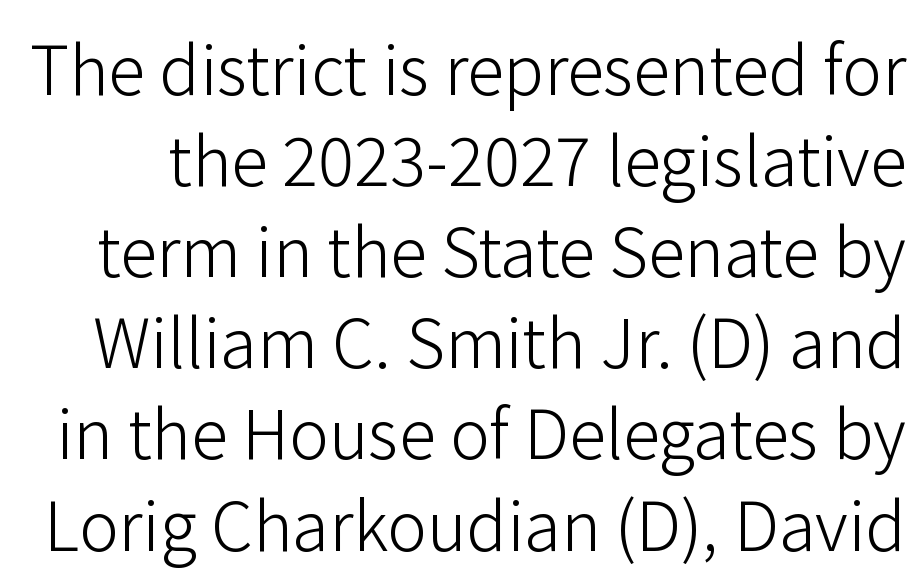
Q: Is the text bold? A: No.
Q: Is the text italic (slanted)? A: No, it is upright.
Q: Is the typeface a serif or a sans-serif typeface? A: Sans-serif.
Q: Is the text underlined? A: No.
Q: Is the spacing between letters normal or unusually wide? A: Normal.
Q: Is the spacing between lines tight, normal or loose? A: Normal.
Q: Width (condensed, normal, or wide)? A: Normal.
Q: Stroke contrast? A: Low.
Q: x-height? A: Medium.
Q: Monospaced? A: No.
